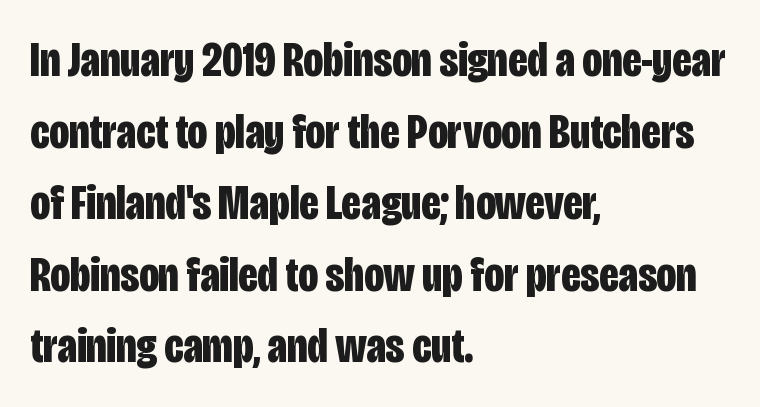
{"serif": "no", "italic": "no", "bold": "yes", "weight": "bold", "width": "condensed", "stroke_contrast": "low", "x_height": "large", "monospaced": "no", "underline": "no", "align": "left", "line_spacing": "normal", "line_spacing_ratio": 1.46, "letter_spacing": "normal", "letter_spacing_em": 0.0, "glyph_px": 49}
